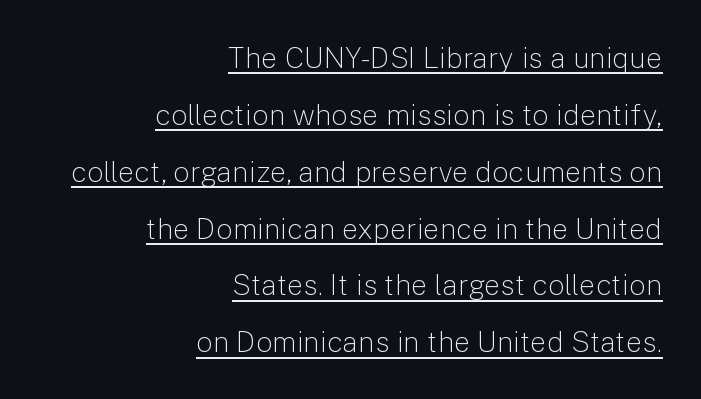
The image shows 29 px light sans-serif type, upright; set right-aligned, loose line spacing (1.96x), normal letter spacing, underlined; low stroke contrast and a medium x-height.
